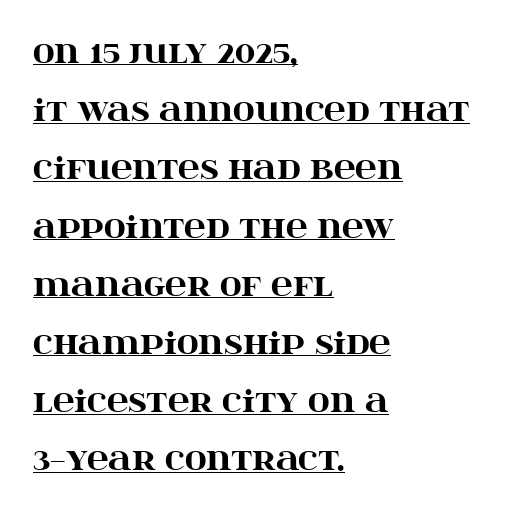
The image shows 30 px heavy, wide serif type, upright; set left-aligned, loose line spacing (1.94x), normal letter spacing, underlined; high stroke contrast and a large x-height.
